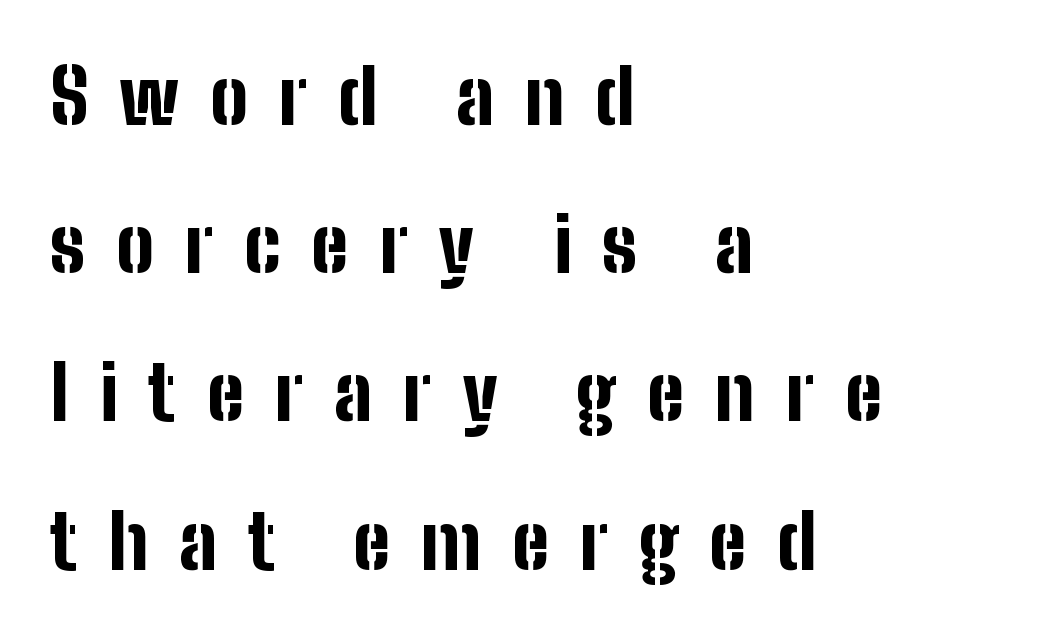
Inter-character spacing is expanded well beyond the font's built-in metrics. Do the characters align in a grid? No, the font is proportional. Check under the words: just untouched page. Do the letters lean? They stand straight. These lines stack with their left ends in a neat column.
